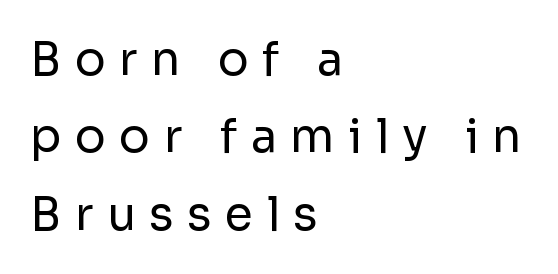
Q: Is the text bold? A: No.
Q: Is the text italic (slanted)? A: No, it is upright.
Q: Is the typeface a serif or a sans-serif typeface? A: Sans-serif.
Q: Is the text underlined? A: No.
Q: How is the paragraph aligned? A: Left-aligned.
Q: Is the spacing between letters normal or unusually wide? A: Unusually wide.
Q: Is the spacing between lines tight, normal or loose? A: Normal.
Q: Width (condensed, normal, or wide)? A: Normal.
Q: Stroke contrast? A: Low.
Q: x-height? A: Medium.
Q: Monospaced? A: No.
